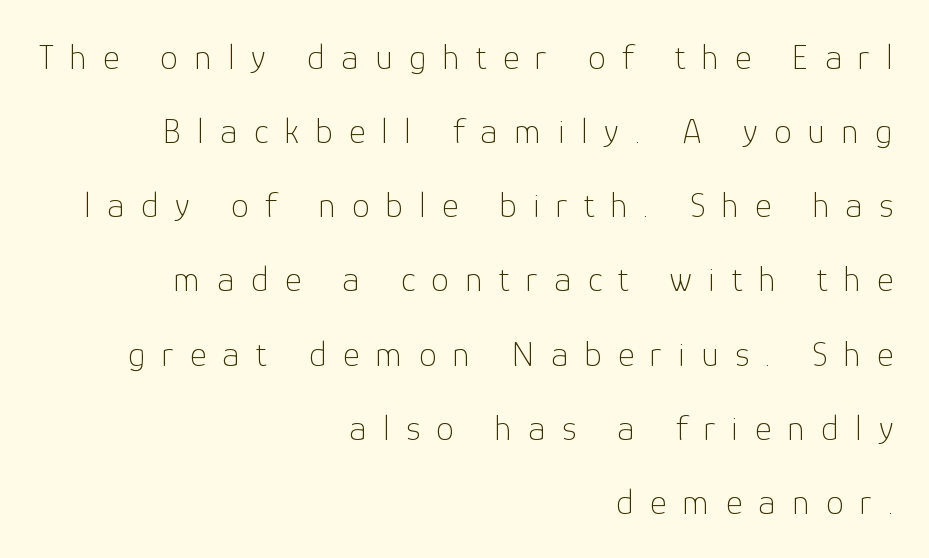
Unbolded letterforms with no extra heft. Do the characters align in a grid? No, the font is proportional. Decoration check: the copy has no underline. Notice how the passage keeps a crisp vertical edge on the right only. Vertical spacing — loose.
